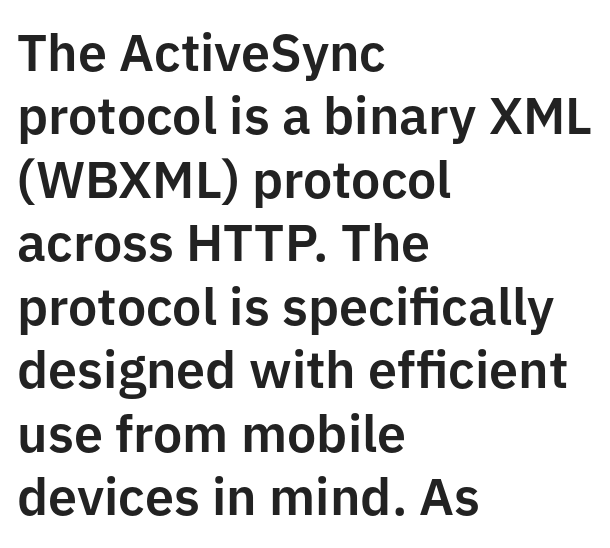
The setting favours the left margin, as ordinary paragraphs usually do. This rendering employs a face without finishing strokes, i.e., a sans-serif. Inter-character spacing is left at the font's built-in metrics. No word sits above an underline.
